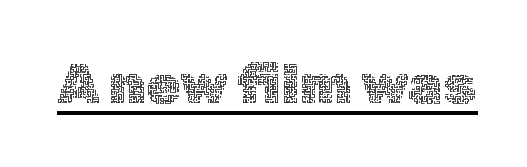
Q: Is the text bold? A: No.
Q: Is the text italic (slanted)? A: No, it is upright.
Q: Is the text underlined? A: Yes.
Q: Is the spacing between letters normal or unusually wide? A: Normal.
Q: Width (condensed, normal, or wide)? A: Normal.
Q: x-height? A: Medium.
Q: Monospaced? A: No.
